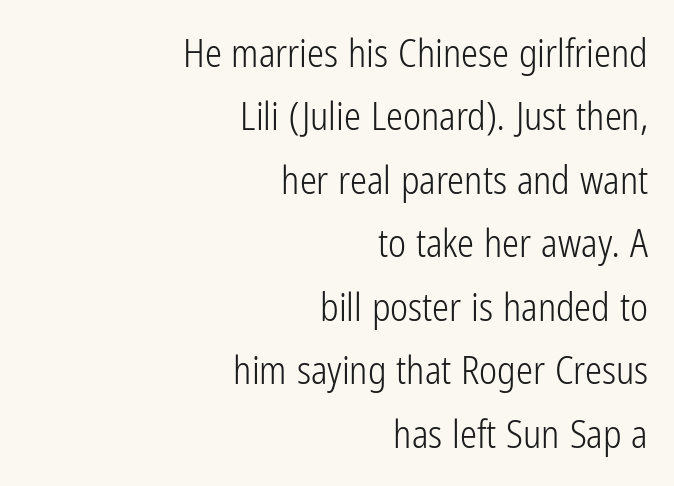
{"serif": "no", "italic": "no", "bold": "no", "weight": "light", "width": "condensed", "stroke_contrast": "low", "x_height": "medium", "monospaced": "no", "underline": "no", "align": "right", "line_spacing": "normal", "line_spacing_ratio": 1.67, "letter_spacing": "normal", "letter_spacing_em": 0.0, "glyph_px": 38}
